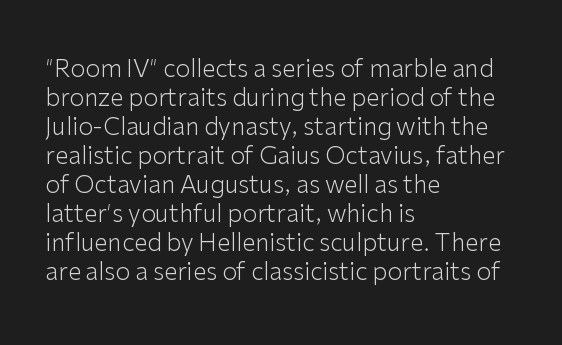
Q: Is the text bold? A: No.
Q: Is the text italic (slanted)? A: No, it is upright.
Q: Is the text underlined? A: No.
Q: How is the paragraph aligned? A: Left-aligned.
Q: Is the spacing between letters normal or unusually wide? A: Normal.
